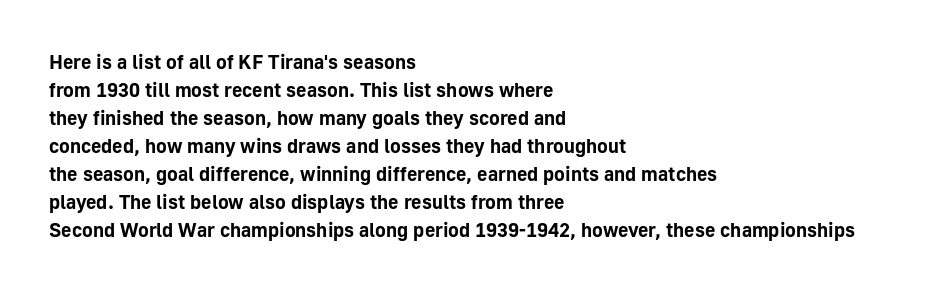
Q: Is the text bold? A: Yes.
Q: Is the text italic (slanted)? A: No, it is upright.
Q: Is the text underlined? A: No.
Q: How is the paragraph aligned? A: Left-aligned.
Q: Is the spacing between letters normal or unusually wide? A: Normal.
Q: Is the spacing between lines tight, normal or loose? A: Normal.
